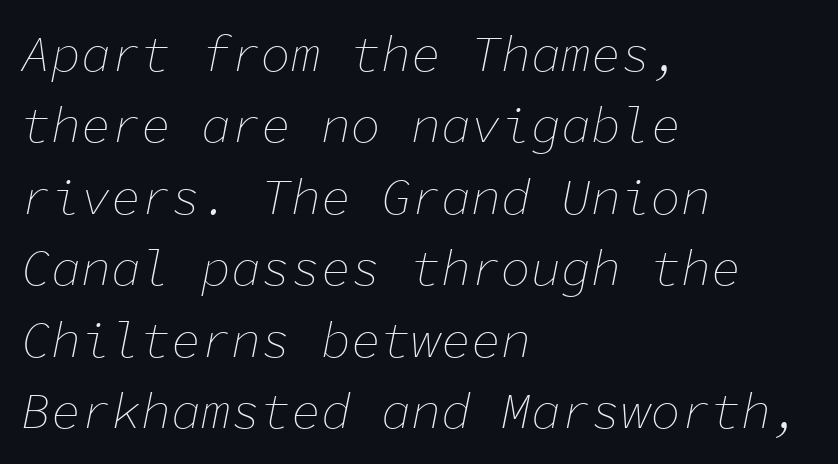
The rendering uses a moderate line-height, typical for paragraphs. Summary of weight: not heavy and not bold. The horizontal fit of the characters is conventional and even. If you drew a line through each stem, it would be angled. Honestly, there is no underline to notice here at all. Every character here occupies the same horizontal width, giving the sample a typewriter-like rhythm.
